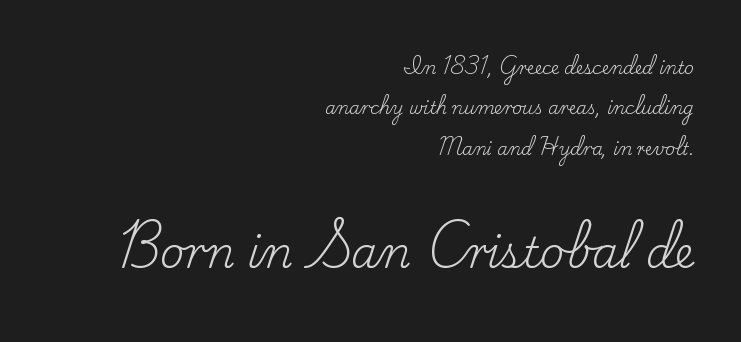
The image shows 42 px regular-weight serif type; set right-aligned, loose line spacing (2.37x), normal letter spacing, not underlined; the second (bottom) block is 2.47x larger; low stroke contrast and a small x-height.
